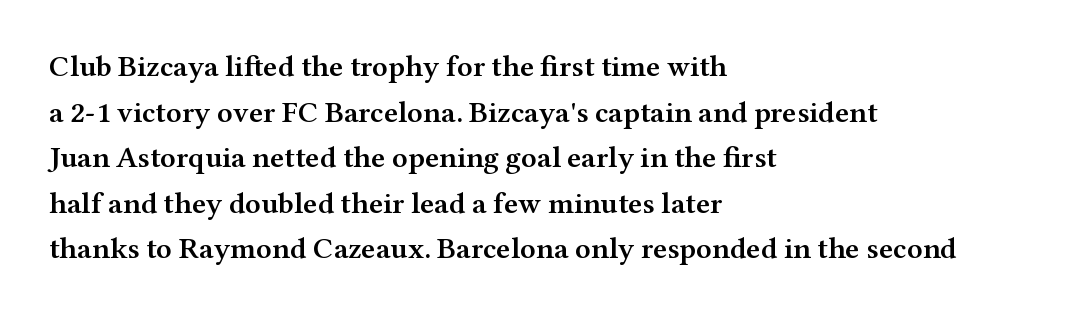
The image shows 30 px semibold, wide serif type, upright; set left-aligned, normal line spacing (1.52x), normal letter spacing, not underlined; medium stroke contrast and a medium x-height.
